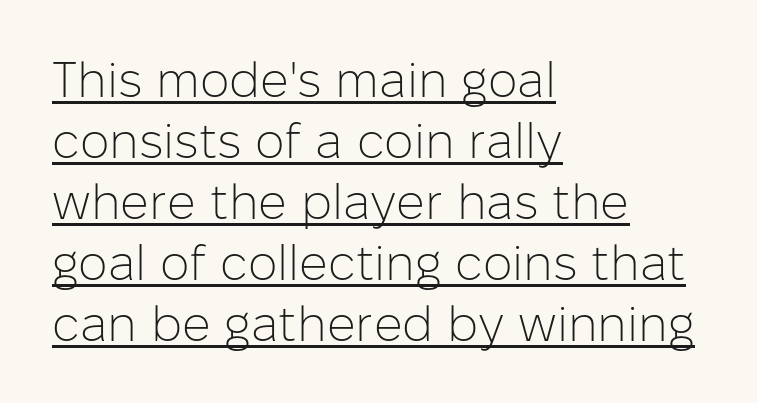
The image shows 50 px light sans-serif type, upright; set left-aligned, line spacing 1.22x, normal letter spacing, underlined; low stroke contrast and a medium x-height.
